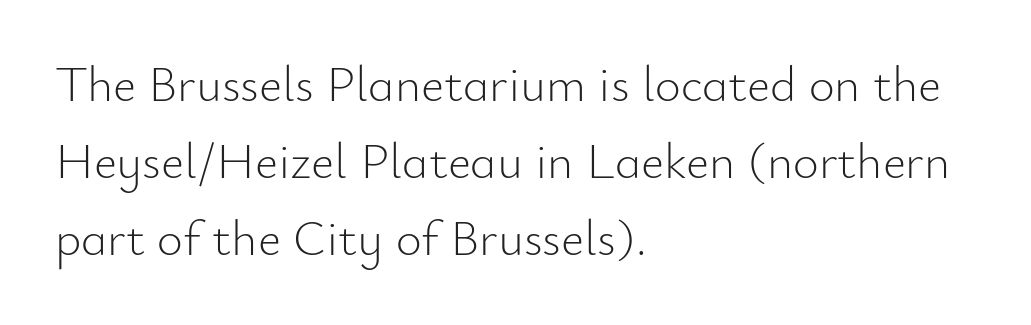
The image shows 50 px light sans-serif type, upright; set left-aligned, normal line spacing (1.54x), normal letter spacing, not underlined; low stroke contrast and a small x-height.
